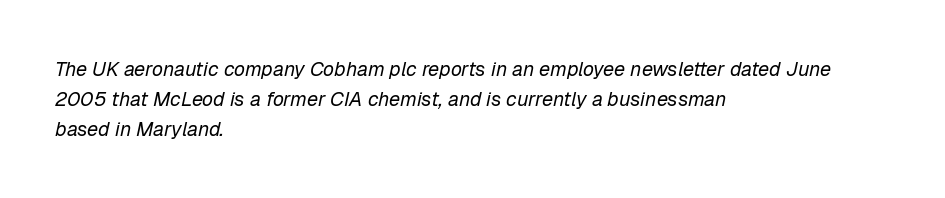
Q: Is the text bold? A: No.
Q: Is the text italic (slanted)? A: Yes, it leans right by about 12 degrees.
Q: Is the text underlined? A: No.
Q: How is the paragraph aligned? A: Left-aligned.
Q: Is the spacing between letters normal or unusually wide? A: Normal.
Q: Is the spacing between lines tight, normal or loose? A: Normal.
